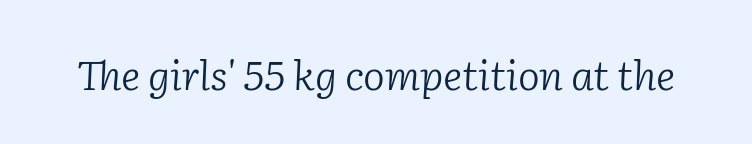
{"serif": "yes", "italic": "yes", "lean": "right", "slant_degrees": 2, "bold": "no", "weight": "light", "width": "normal", "stroke_contrast": "low", "x_height": "medium", "monospaced": "no", "underline": "no", "letter_spacing": "normal", "letter_spacing_em": 0.0, "glyph_px": 41}
